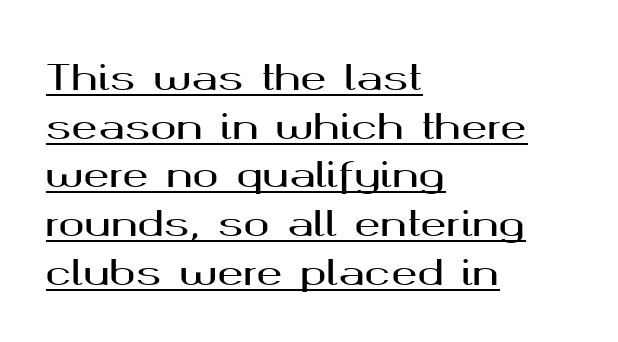
The image shows 35 px wide sans-serif type, upright; set left-aligned, normal line spacing (1.39x), normal letter spacing, underlined; medium stroke contrast and a medium x-height.
